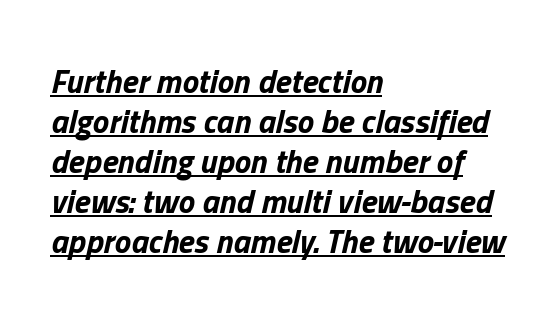
Q: Is the text bold? A: Yes.
Q: Is the text italic (slanted)? A: Yes, it leans right by about 13 degrees.
Q: Is the text underlined? A: Yes.
Q: How is the paragraph aligned? A: Left-aligned.
Q: Is the spacing between letters normal or unusually wide? A: Normal.
Q: Width (condensed, normal, or wide)? A: Normal.
Q: Stroke contrast? A: Low.
Q: x-height? A: Medium.
Q: Monospaced? A: No.
